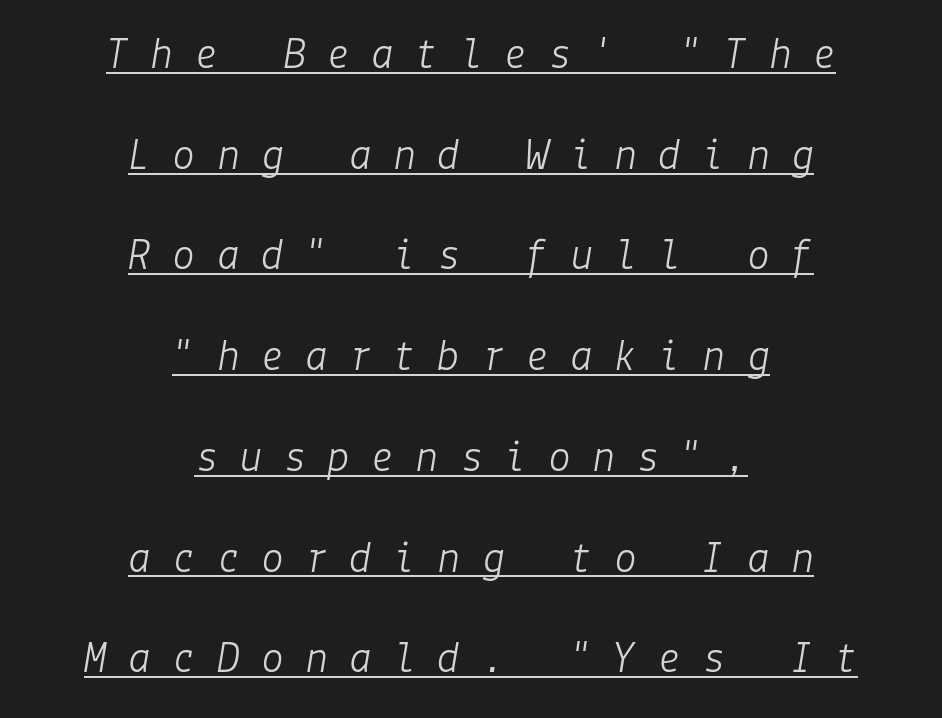
The image shows 46 px light type, italic (leaning right); set centered, loose line spacing (2.19x), unusually wide letter spacing (+0.46 em), underlined; low stroke contrast and a medium x-height.
